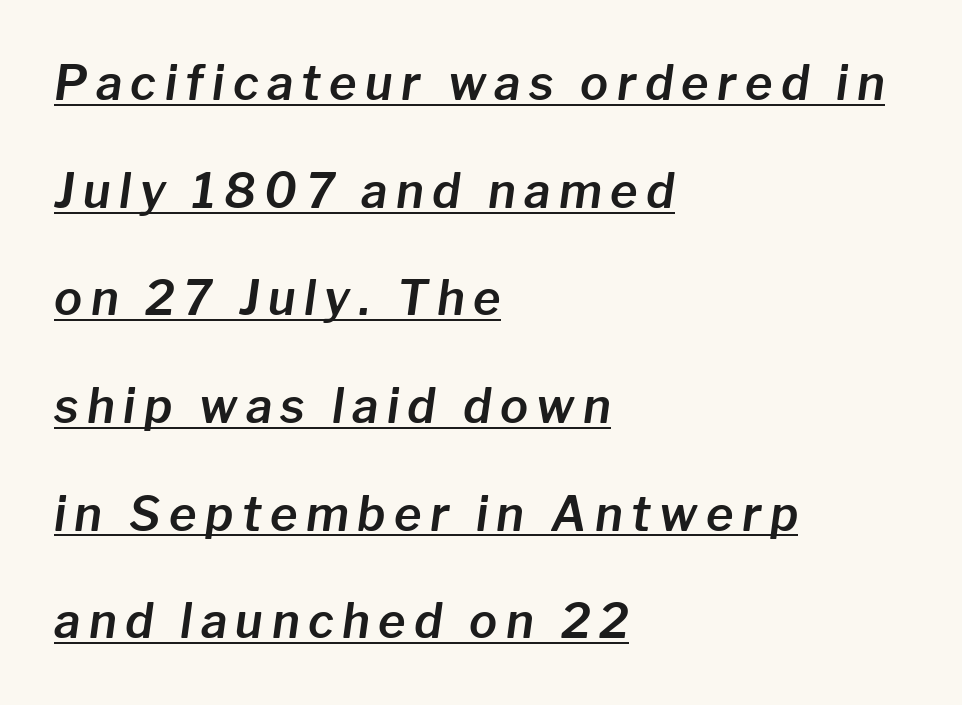
{"italic": "yes", "lean": "right", "slant_degrees": 8, "width": "normal", "stroke_contrast": "low", "x_height": "medium", "monospaced": "no", "underline": "yes", "align": "left", "line_spacing": "loose", "line_spacing_ratio": 2.29, "glyph_px": 47}
